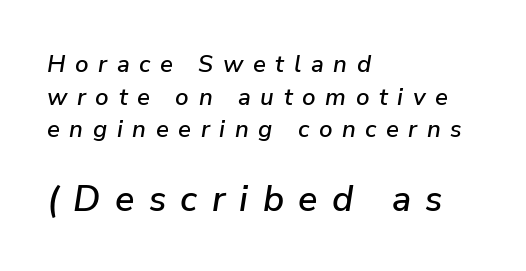
The image shows 36 px text type, italic (leaning right); set left-aligned, normal line spacing (1.36x), unusually wide letter spacing (+0.4 em), not underlined; the second (bottom) block is 1.5x larger; low stroke contrast and a medium x-height.
